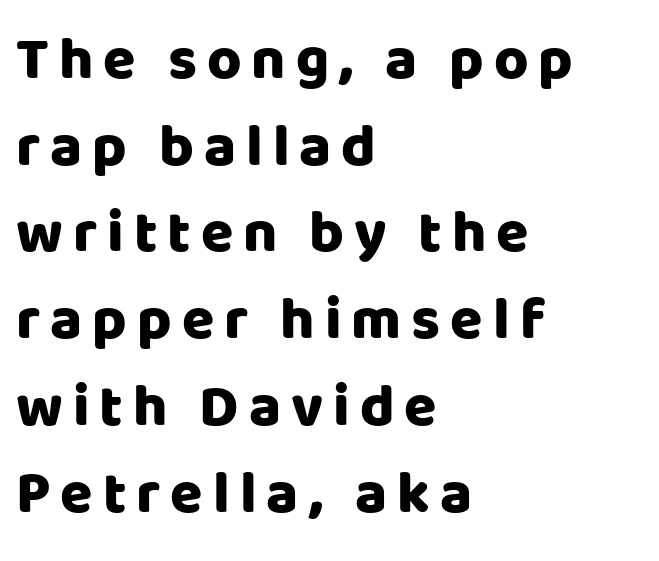
The image shows 59 px heavy sans-serif type, upright; set left-aligned, normal line spacing (1.47x), not underlined; low stroke contrast and a large x-height.
